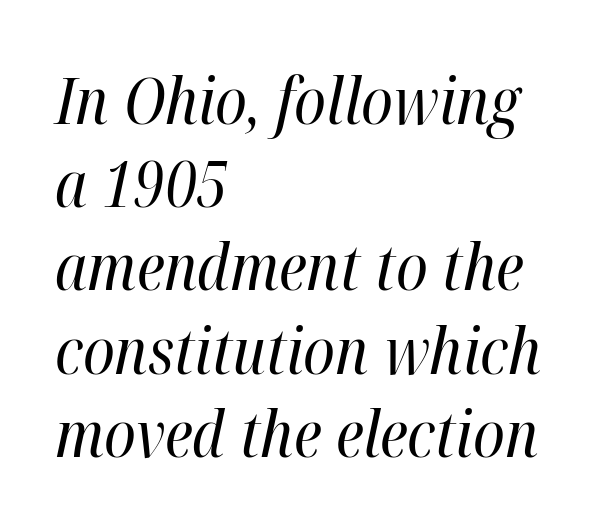
Nothing unusual about the tracking: characters are spaced as the font intends. Whoever set this chose a conventional vertical rhythm. Observe the lean: these are italic letterforms. Proportional: the letters do not fall into vertical columns. Bare-footed words on every line. Is the block centered? No — it sits flush against the left margin.
